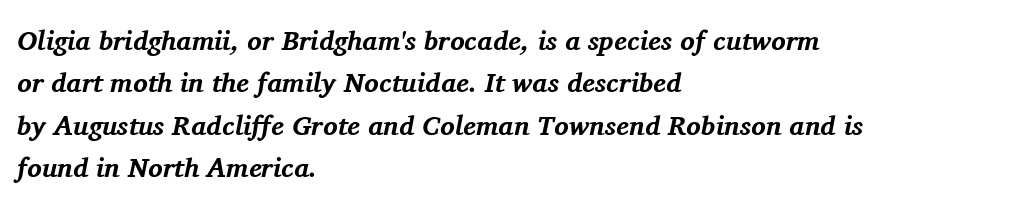
Q: Is the text bold? A: Yes.
Q: Is the text italic (slanted)? A: Yes, it leans right by about 11 degrees.
Q: Is the text underlined? A: No.
Q: How is the paragraph aligned? A: Left-aligned.
Q: Is the spacing between letters normal or unusually wide? A: Normal.
Q: Is the spacing between lines tight, normal or loose? A: Normal.
